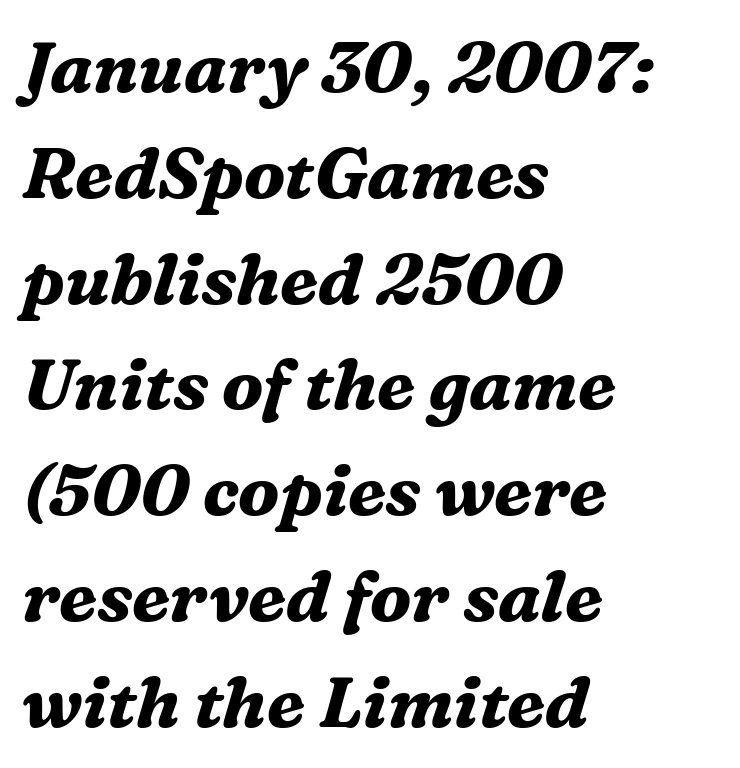
The image shows 71 px bold serif type, italic (leaning right); set left-aligned, normal line spacing (1.49x), normal letter spacing, not underlined; medium stroke contrast and a medium x-height.
